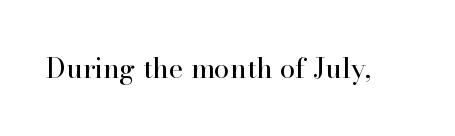
Q: Is the text bold? A: No.
Q: Is the text italic (slanted)? A: No, it is upright.
Q: Is the typeface a serif or a sans-serif typeface? A: Serif.
Q: Is the text underlined? A: No.
Q: Is the spacing between letters normal or unusually wide? A: Normal.
Q: Width (condensed, normal, or wide)? A: Normal.
Q: Stroke contrast? A: High.
Q: x-height? A: Small.
Q: Monospaced? A: No.
